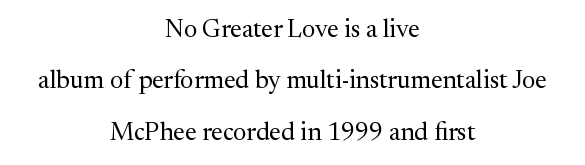
The image shows 25 px text type, upright; set centered, loose line spacing (2.06x), normal letter spacing, not underlined.
